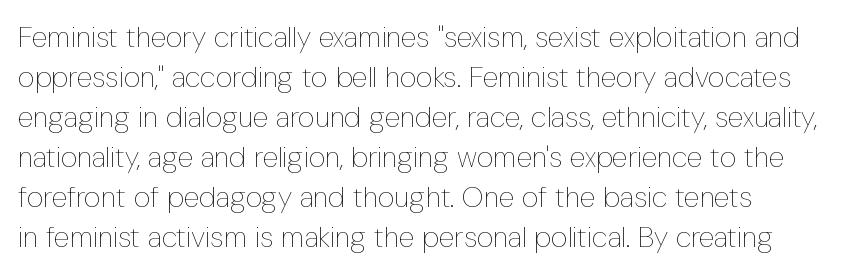
Notice how the stems are strictly vertical — no italics here. Each line starts at the same left margin while the right side varies. Stems and bowls with no extra thickness — not bold. Here the designer chose a conventional face with non-uniform glyph widths. Any mark beneath the type? The region is blank.
